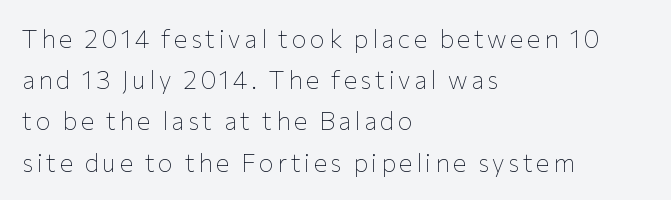
Q: Is the text bold? A: No.
Q: Is the text italic (slanted)? A: No, it is upright.
Q: Is the text underlined? A: No.
Q: How is the paragraph aligned? A: Left-aligned.
Q: Is the spacing between lines tight, normal or loose? A: Normal.
